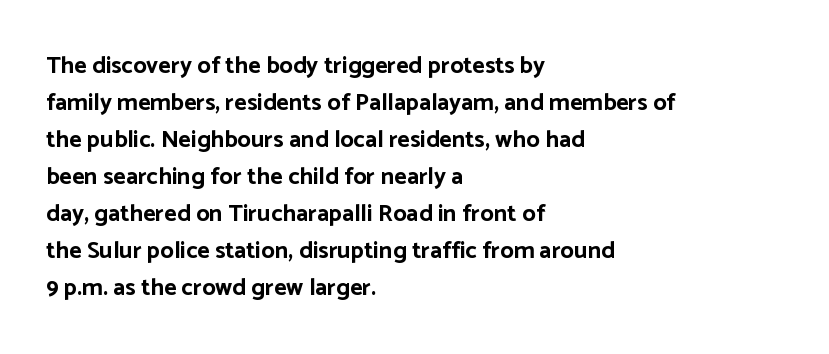
{"italic": "no", "bold": "yes", "underline": "no", "align": "left", "line_spacing": "normal", "line_spacing_ratio": 1.54, "letter_spacing": "normal", "letter_spacing_em": 0.0, "glyph_px": 24}
